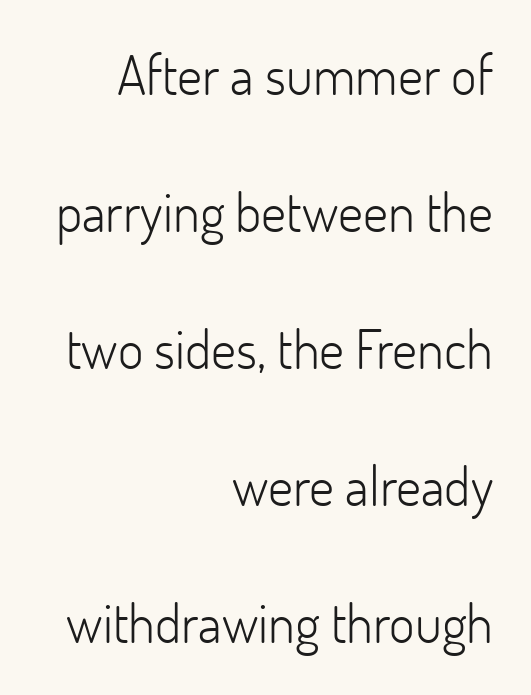
{"serif": "no", "italic": "no", "bold": "no", "weight": "light", "width": "normal", "stroke_contrast": "low", "x_height": "small", "monospaced": "no", "underline": "no", "align": "right", "line_spacing": "loose", "line_spacing_ratio": 2.49, "letter_spacing": "normal", "letter_spacing_em": 0.0, "glyph_px": 55}
